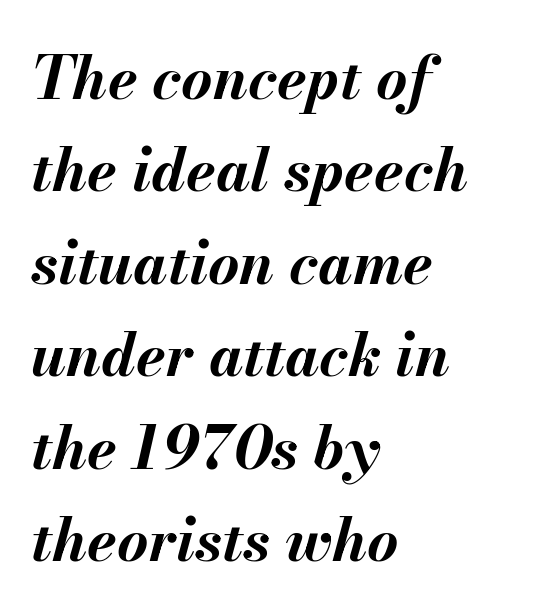
Q: Is the text bold? A: Yes.
Q: Is the text italic (slanted)? A: Yes, it leans right by about 13 degrees.
Q: Is the text underlined? A: No.
Q: How is the paragraph aligned? A: Left-aligned.
Q: Is the spacing between letters normal or unusually wide? A: Normal.
Q: Is the spacing between lines tight, normal or loose? A: Normal.
Q: Width (condensed, normal, or wide)? A: Normal.
Q: Stroke contrast? A: Medium.
Q: x-height? A: Small.
Q: Monospaced? A: No.
